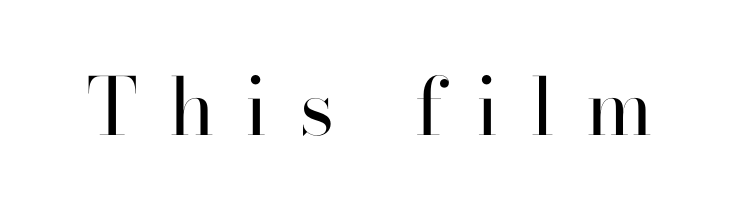
Weight: regular or lighter. Every character sits straight up, as roman type does. Does the type have serifs? Yes, each stem ends in a small foot. Look at the tracking — it's clearly loosened, letters drifting apart. The baseline area is clear. You could not count columns in this text — the font is proportionally spaced.
